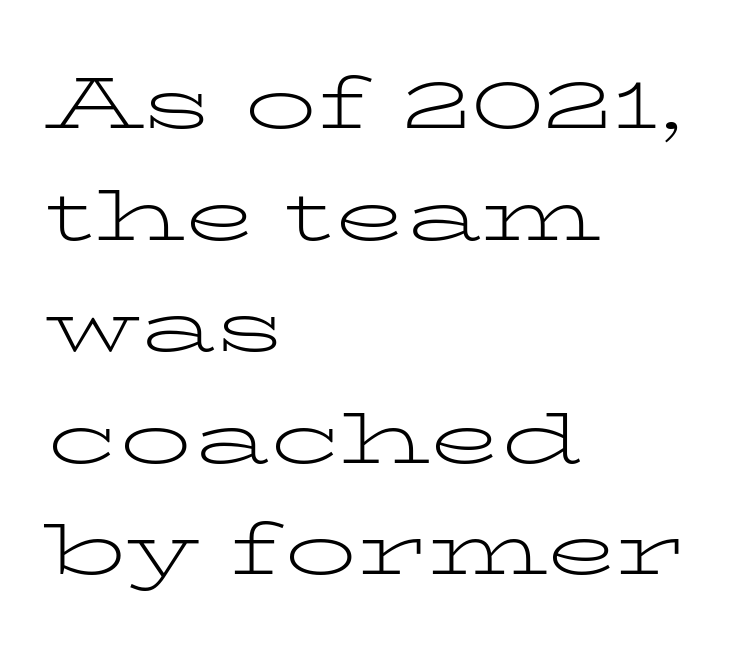
Tall strokes in this sample are plumb rather than angled. These lines are rendered in a variable-pitch font. The typesetting does not lean heavy: it is not bold. Interline gaps are of average width in this sample.
